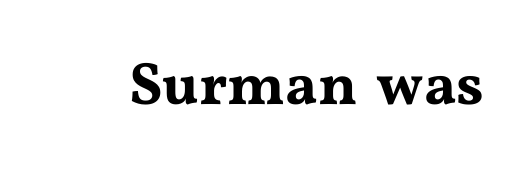
Q: Is the text italic (slanted)? A: No, it is upright.
Q: Is the typeface a serif or a sans-serif typeface? A: Serif.
Q: Is the text underlined? A: No.
Q: Is the spacing between letters normal or unusually wide? A: Normal.
Q: Width (condensed, normal, or wide)? A: Wide.
Q: Stroke contrast? A: Medium.
Q: x-height? A: Medium.
Q: Monospaced? A: No.
